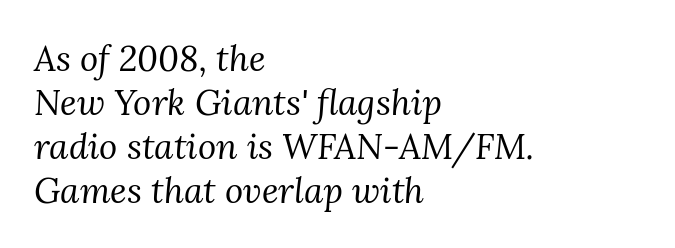
{"serif": "yes", "italic": "yes", "lean": "right", "slant_degrees": 3, "bold": "no", "weight": "regular", "width": "normal", "stroke_contrast": "medium", "x_height": "medium", "monospaced": "no", "underline": "no", "align": "left", "line_spacing": "normal", "line_spacing_ratio": 1.26, "letter_spacing": "normal", "letter_spacing_em": 0.0, "glyph_px": 35}
